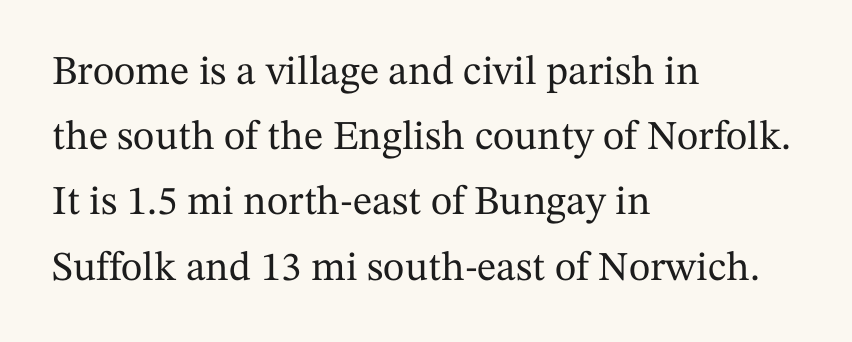
The image shows 41 px serif type, upright; set left-aligned, normal line spacing (1.59x), normal letter spacing, not underlined; medium stroke contrast and a medium x-height.
